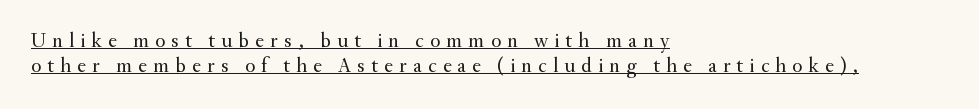
The image shows 21 px text type, upright; set left-aligned, line spacing 1.19x, unusually wide letter spacing (+0.29 em), underlined.
